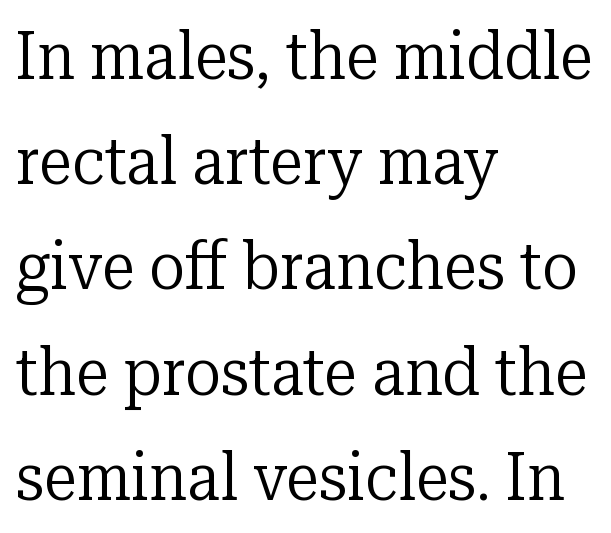
If you drew a line through each stem, it would be perfectly vertical. Has an underline been added? It has not. A typesetter would call this proportional, since set widths differ per character. The paragraph has a hard left edge and a soft right edge.
